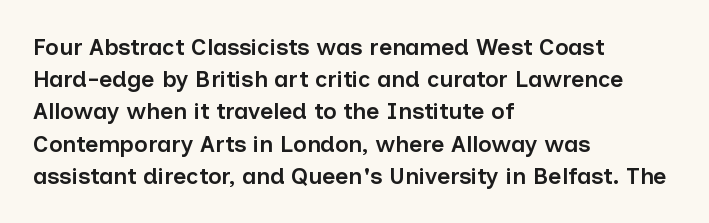
Q: Is the text bold? A: Semi-bold.
Q: Is the text italic (slanted)? A: No, it is upright.
Q: Is the text underlined? A: No.
Q: How is the paragraph aligned? A: Left-aligned.
Q: Is the spacing between letters normal or unusually wide? A: Normal.
Q: Is the spacing between lines tight, normal or loose? A: Normal.
